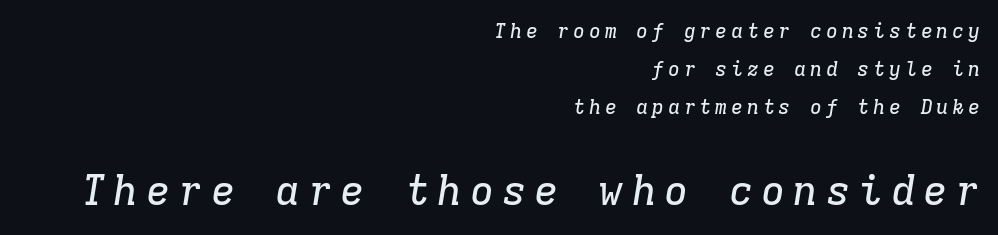
The image shows 41 px serif type, italic (leaning right), monospaced; set right-aligned, loose line spacing (1.9x), not underlined; the second (bottom) block is 2.05x larger; low stroke contrast and a medium x-height.
